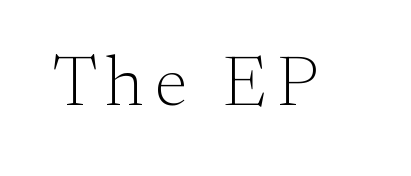
Q: Is the text bold? A: No.
Q: Is the text italic (slanted)? A: No, it is upright.
Q: Is the typeface a serif or a sans-serif typeface? A: Serif.
Q: Is the text underlined? A: No.
Q: Width (condensed, normal, or wide)? A: Normal.
Q: Stroke contrast? A: Medium.
Q: x-height? A: Small.
Q: Monospaced? A: No.
